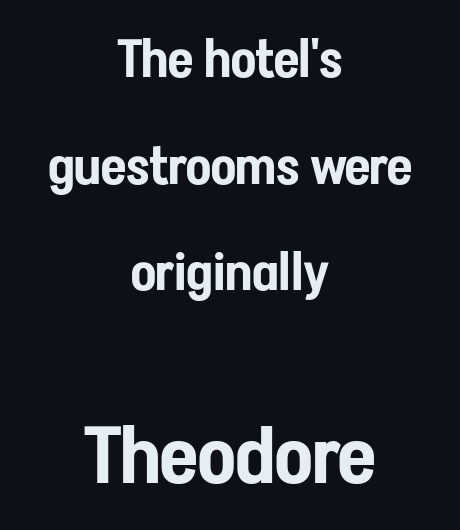
The image shows 78 px condensed sans-serif type, upright; set centered, loose line spacing (2.05x), normal letter spacing, not underlined; the second (bottom) block is 1.5x larger; low stroke contrast and a medium x-height.
